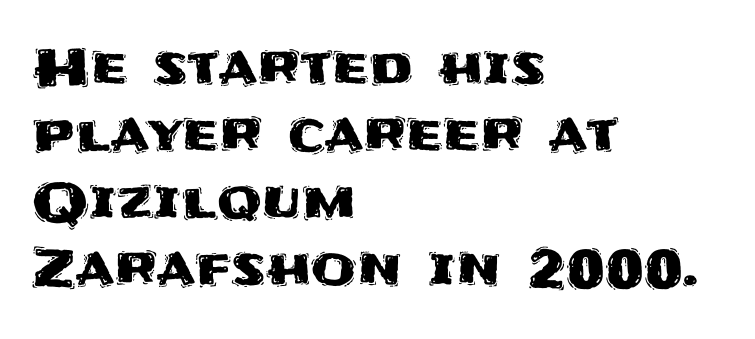
Q: Is the text italic (slanted)? A: No, it is upright.
Q: Is the typeface a serif or a sans-serif typeface? A: Sans-serif.
Q: Is the text underlined? A: No.
Q: How is the paragraph aligned? A: Left-aligned.
Q: Is the spacing between letters normal or unusually wide? A: Normal.
Q: Is the spacing between lines tight, normal or loose? A: Normal.
Q: Width (condensed, normal, or wide)? A: Normal.
Q: Stroke contrast? A: Medium.
Q: x-height? A: Large.
Q: Monospaced? A: No.
